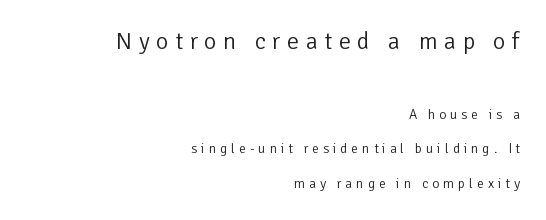
Tracking value appears strongly positive — letters spread wide. Note: larger setting up top, smaller setting below. A typesetter would mark this as roman, not italic. This rendering features lettering with no underline. Casual observation: everything's shoved over to the right.
